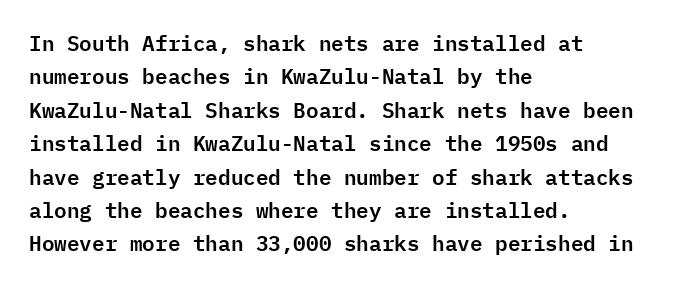
Nobody drew a line under any word here. A student would call this left alignment; a typographer would say flush left, rag right. Rendered with straight, roman letterforms. In terms of leading, this rendering sits right in the middle. Characters follow at the spacing the type designer built in.
